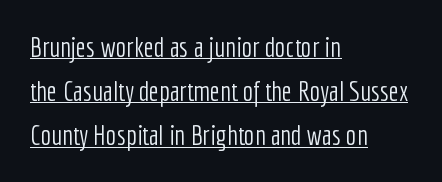
Q: Is the text bold? A: No.
Q: Is the text italic (slanted)? A: No, it is upright.
Q: Is the typeface a serif or a sans-serif typeface? A: Sans-serif.
Q: Is the text underlined? A: Yes.
Q: How is the paragraph aligned? A: Left-aligned.
Q: Is the spacing between letters normal or unusually wide? A: Normal.
Q: Is the spacing between lines tight, normal or loose? A: Normal.
Q: Width (condensed, normal, or wide)? A: Condensed.
Q: Stroke contrast? A: Low.
Q: x-height? A: Medium.
Q: Monospaced? A: No.
